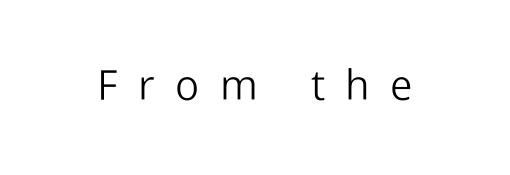
Q: Is the text bold? A: No.
Q: Is the text italic (slanted)? A: No, it is upright.
Q: Is the typeface a serif or a sans-serif typeface? A: Sans-serif.
Q: Is the text underlined? A: No.
Q: Is the spacing between letters normal or unusually wide? A: Unusually wide.
Q: Width (condensed, normal, or wide)? A: Normal.
Q: Stroke contrast? A: Low.
Q: x-height? A: Medium.
Q: Monospaced? A: No.
